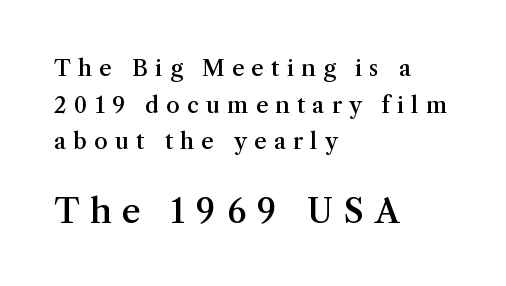
{"serif": "yes", "italic": "no", "bold": "semi", "weight": "semibold", "width": "normal", "stroke_contrast": "medium", "x_height": "medium", "monospaced": "no", "underline": "no", "align": "left", "line_spacing": "normal", "line_spacing_ratio": 1.66, "letter_spacing": "wide", "letter_spacing_em": 0.33, "larger_block": "second", "size_ratio": 1.5, "glyph_px": 33}
